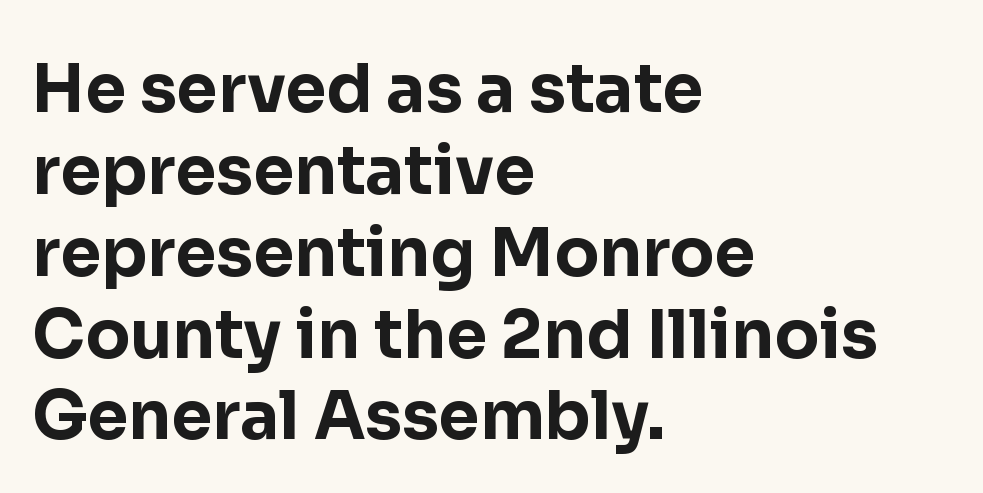
These lines are rendered in a variable-pitch font. The font is running at its bold setting. Each word holds together tightly as a unit, with standard inter-letter gaps. Casual observation: everything's shoved over to the left.
